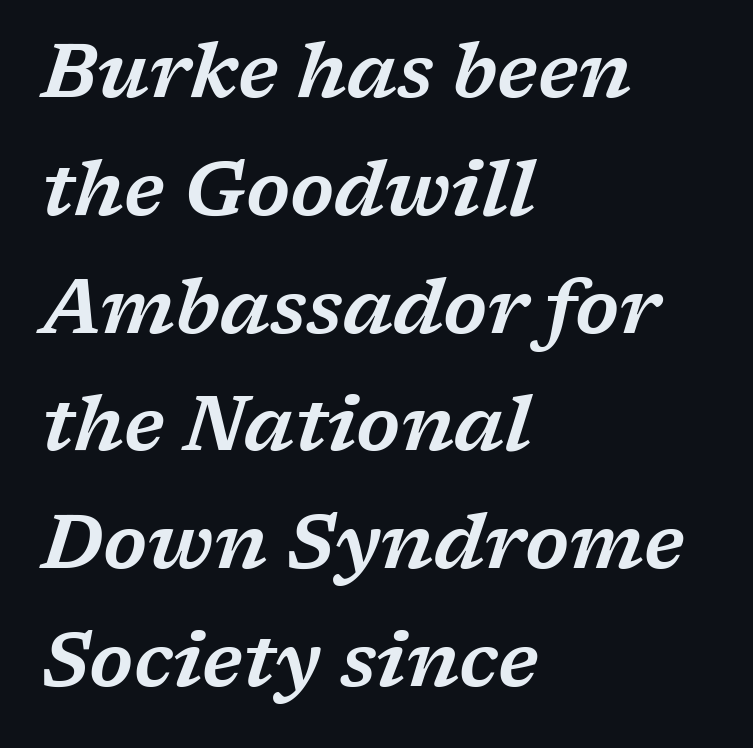
{"serif": "yes", "italic": "yes", "lean": "right", "slant_degrees": 17, "width": "wide", "stroke_contrast": "low", "x_height": "medium", "monospaced": "no", "underline": "no", "align": "left", "line_spacing": "normal", "line_spacing_ratio": 1.55, "letter_spacing": "normal", "letter_spacing_em": 0.0, "glyph_px": 76}
